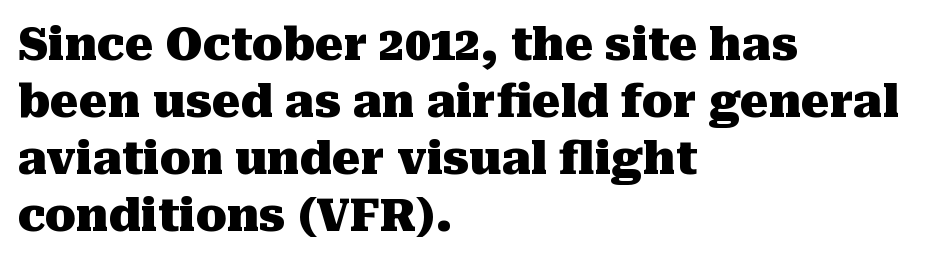
{"serif": "yes", "italic": "no", "bold": "yes", "weight": "heavy", "width": "normal", "stroke_contrast": "medium", "x_height": "medium", "monospaced": "no", "underline": "no", "align": "left", "line_spacing": "normal", "line_spacing_ratio": 1.27, "letter_spacing": "normal", "letter_spacing_em": 0.0, "glyph_px": 45}
